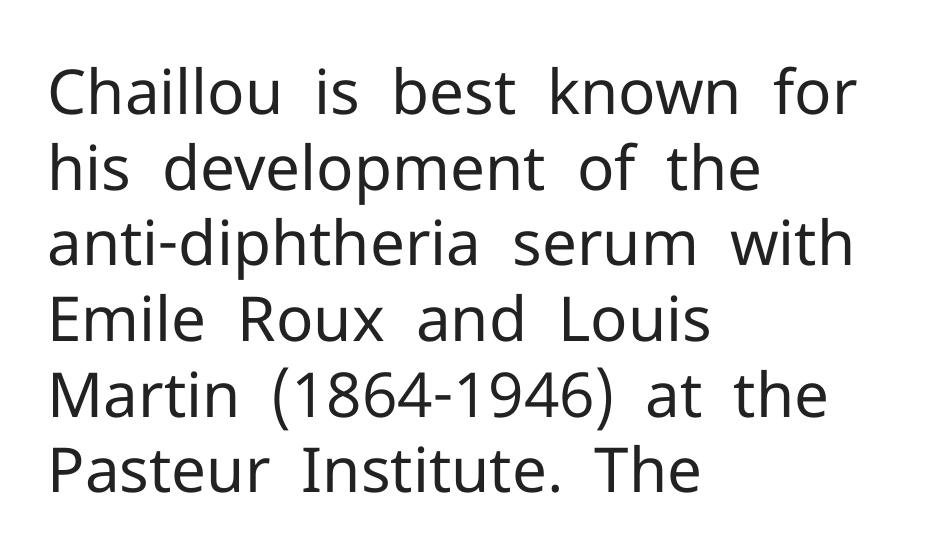
The baseline area is clear. Inter-character spacing is left at the font's built-in metrics. Stroke mass is kept to a normal reading level or below. Notice how the stems are strictly vertical — no italics here.
